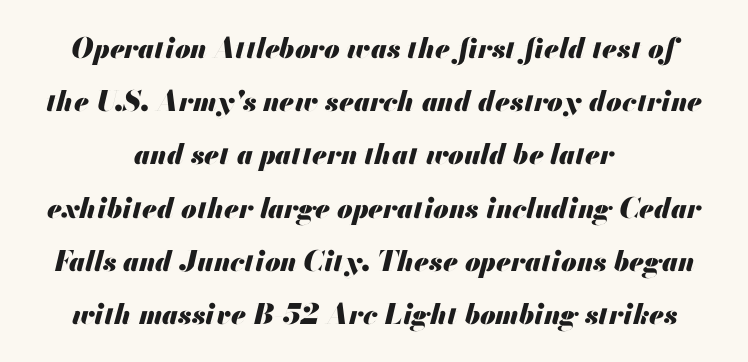
{"italic": "yes", "lean": "right", "slant_degrees": 13, "bold": "yes", "weight": "heavy", "width": "normal", "stroke_contrast": "medium", "x_height": "small", "monospaced": "no", "underline": "no", "align": "center", "line_spacing": "loose", "line_spacing_ratio": 1.9, "letter_spacing": "normal", "letter_spacing_em": 0.0, "glyph_px": 28}
